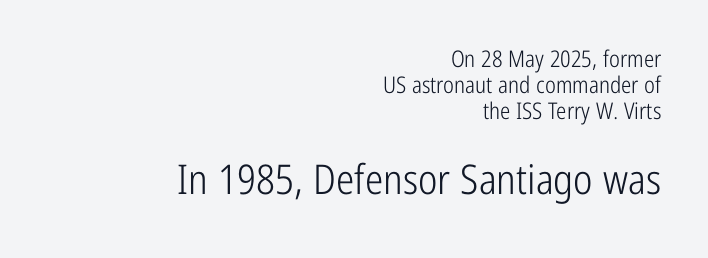
The image shows 41 px light, condensed sans-serif type, upright; set right-aligned, tight line spacing (1.14x), normal letter spacing, not underlined; the second (bottom) block is 1.78x larger; low stroke contrast and a medium x-height.
